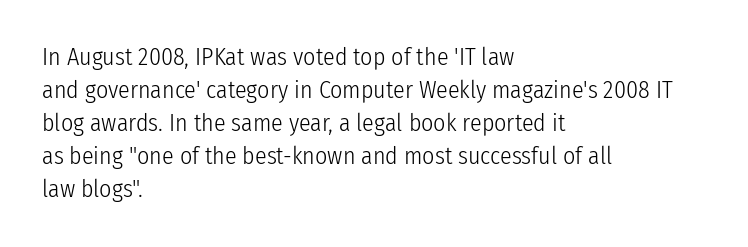
Horizontally, the lines are justified to the leading edge only. A roman cut, with each character standing at attention. The lines sit at an ordinary, default distance from one another. The font sits on the lighter half of the weight spectrum, regular included. Just letters on the line, the space beneath them empty. Standard letterfit; no display-style spreading of the glyphs.
